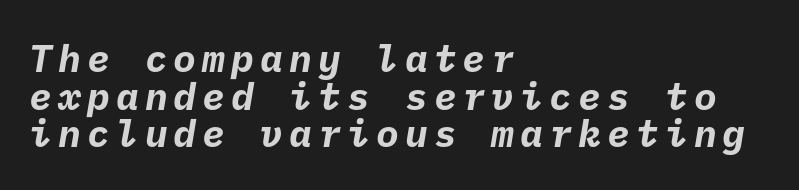
Q: Is the text bold? A: Yes.
Q: Is the typeface a serif or a sans-serif typeface? A: Sans-serif.
Q: Is the text underlined? A: No.
Q: How is the paragraph aligned? A: Left-aligned.
Q: Is the spacing between lines tight, normal or loose? A: Tight.
Q: Width (condensed, normal, or wide)? A: Normal.
Q: Stroke contrast? A: Low.
Q: x-height? A: Medium.
